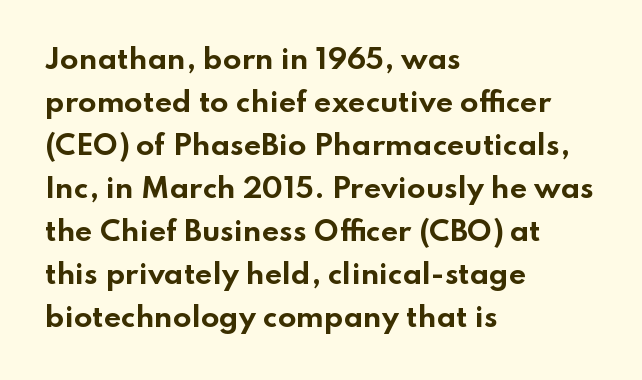
The image shows 27 px bold type, upright; set left-aligned, normal line spacing (1.59x), normal letter spacing, not underlined.
